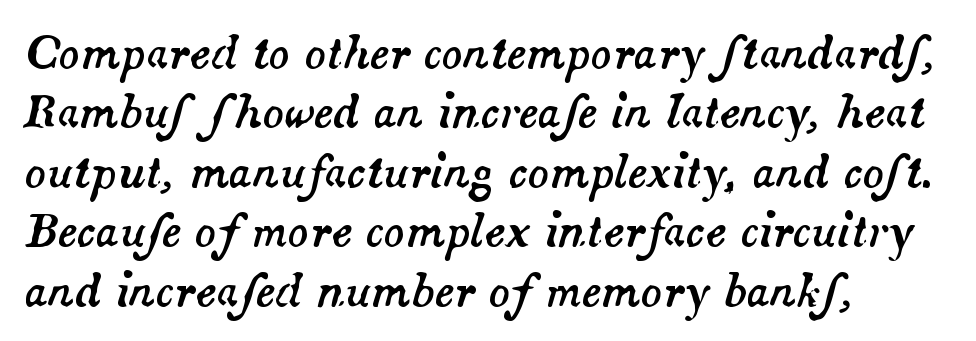
Q: Is the text italic (slanted)? A: Yes, it leans right by about 14 degrees.
Q: Is the text underlined? A: No.
Q: How is the paragraph aligned? A: Left-aligned.
Q: Is the spacing between letters normal or unusually wide? A: Normal.
Q: Is the spacing between lines tight, normal or loose? A: Normal.
Q: Width (condensed, normal, or wide)? A: Normal.
Q: Stroke contrast? A: Medium.
Q: x-height? A: Small.
Q: Monospaced? A: No.
